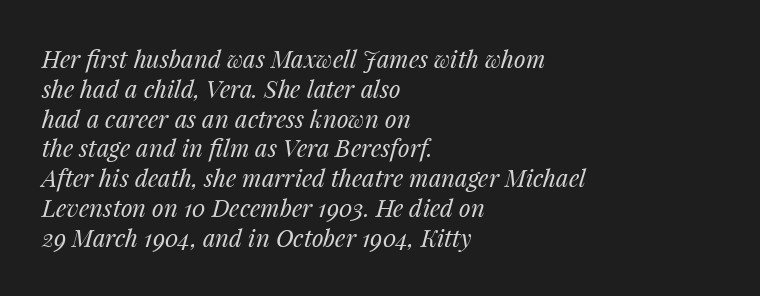
{"italic": "yes", "lean": "right", "slant_degrees": 14, "bold": "no", "underline": "no", "align": "left", "line_spacing_ratio": 1.24, "letter_spacing": "normal", "letter_spacing_em": 0.0, "glyph_px": 24}
